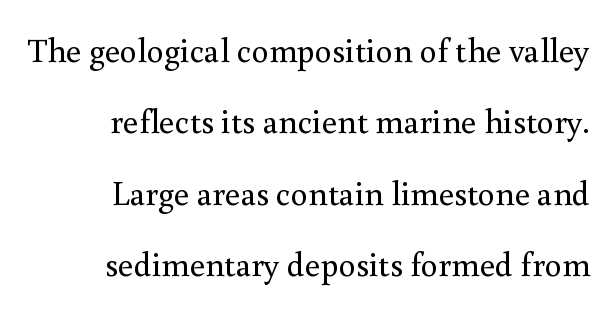
Q: Is the text bold? A: No.
Q: Is the text italic (slanted)? A: No, it is upright.
Q: Is the typeface a serif or a sans-serif typeface? A: Serif.
Q: Is the text underlined? A: No.
Q: Is the spacing between letters normal or unusually wide? A: Normal.
Q: Is the spacing between lines tight, normal or loose? A: Loose.
Q: Width (condensed, normal, or wide)? A: Normal.
Q: Stroke contrast? A: Medium.
Q: x-height? A: Small.
Q: Monospaced? A: No.
